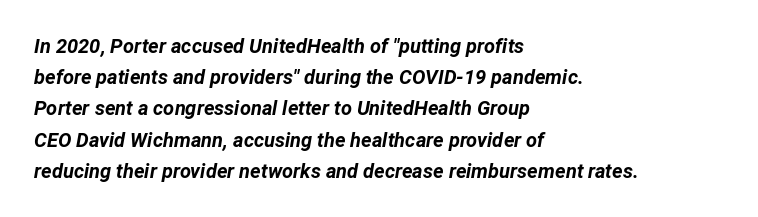
{"italic": "yes", "lean": "right", "slant_degrees": 12, "bold": "yes", "underline": "no", "align": "left", "line_spacing": "normal", "line_spacing_ratio": 1.56, "letter_spacing": "normal", "letter_spacing_em": 0.0, "glyph_px": 20}
